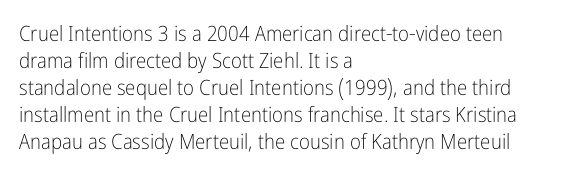
{"italic": "no", "bold": "no", "underline": "no", "align": "left", "line_spacing": "normal", "line_spacing_ratio": 1.29, "letter_spacing": "normal", "letter_spacing_em": 0.0, "glyph_px": 21}
